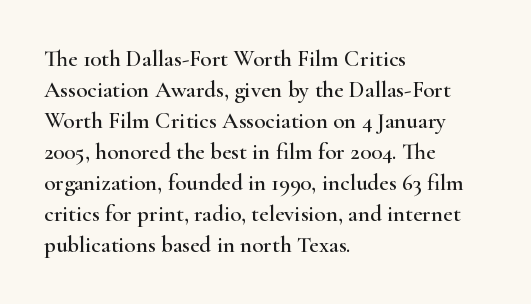
The image shows 23 px text type, upright; set left-aligned, normal line spacing (1.35x), normal letter spacing, not underlined.
